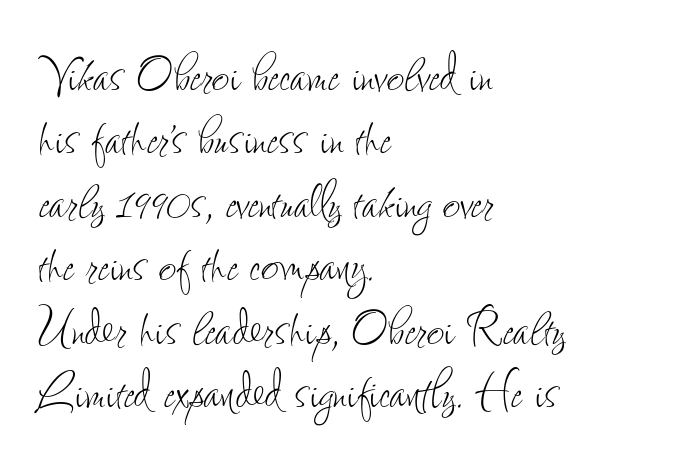
Q: Is the text bold? A: No.
Q: Is the text italic (slanted)? A: Yes.
Q: Is the text underlined? A: No.
Q: How is the paragraph aligned? A: Left-aligned.
Q: Is the spacing between letters normal or unusually wide? A: Normal.
Q: Is the spacing between lines tight, normal or loose? A: Tight.
Q: Width (condensed, normal, or wide)? A: Condensed.
Q: Stroke contrast? A: Low.
Q: x-height? A: Small.
Q: Monospaced? A: No.
